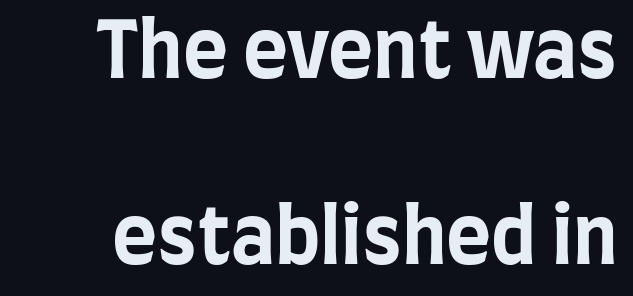
Here the designer chose a conventional face with non-uniform glyph widths. The passage shown is not underscored anywhere. Regarding leading, the lines here are spaced well apart. Nothing sits at the stroke ends, so this counts as sans-serif. The typography opts for an upright posture over an oblique one. The rendering keeps characters at their native spacing.
